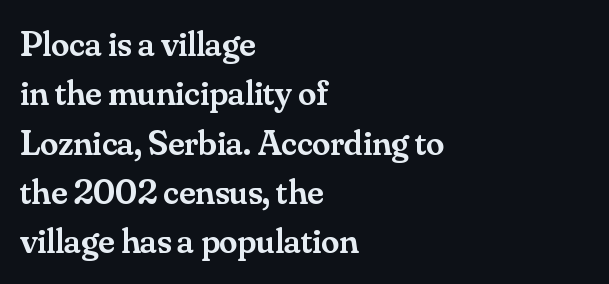
The image shows 36 px semibold serif type, upright; set left-aligned, normal line spacing (1.37x), normal letter spacing, not underlined; medium stroke contrast and a small x-height.
